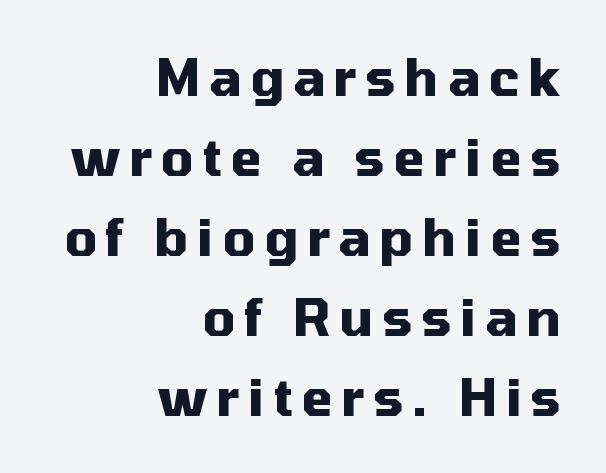
The image shows 51 px heavy sans-serif type, upright; set right-aligned, normal line spacing (1.57x), not underlined; medium stroke contrast and a medium x-height.
